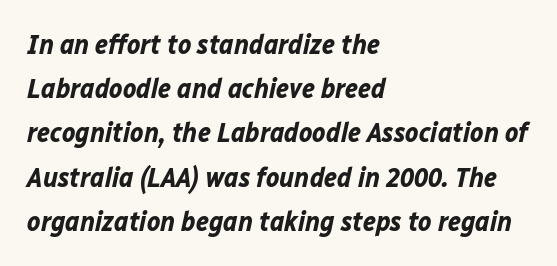
{"italic": "yes", "lean": "right", "slant_degrees": 12, "bold": "yes", "weight": "bold", "width": "normal", "stroke_contrast": "low", "x_height": "medium", "monospaced": "no", "underline": "no", "align": "left", "line_spacing": "normal", "line_spacing_ratio": 1.58, "letter_spacing": "normal", "letter_spacing_em": 0.0, "glyph_px": 28}
